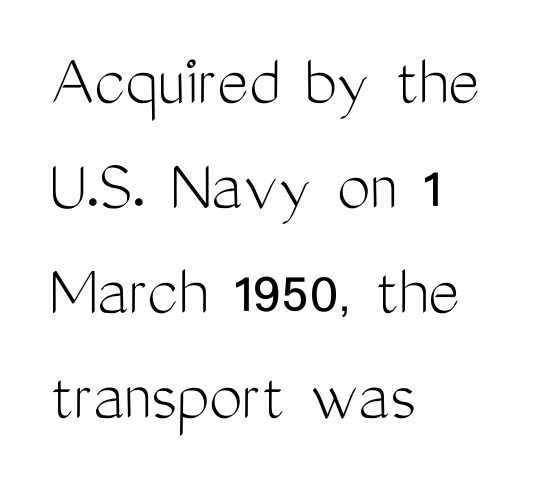
The image shows 75 px light, condensed sans-serif type, upright; set left-aligned, normal line spacing (1.4x), normal letter spacing, not underlined; medium stroke contrast and a medium x-height.
